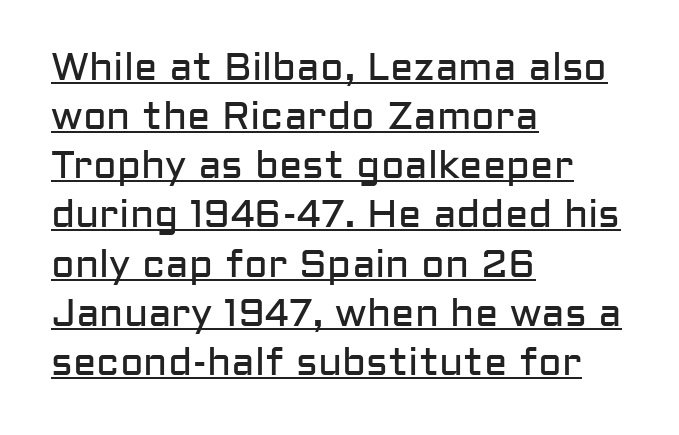
Font category for this specimen: sans-serif. These lines are rendered in a variable-pitch font. Rows of type keep a routine distance in the vertical direction. All the whitespace from short lines collects on the right. The glyphs are accompanied by a horizontal stroke just below them. Is there any slant? The stems are plumb.
